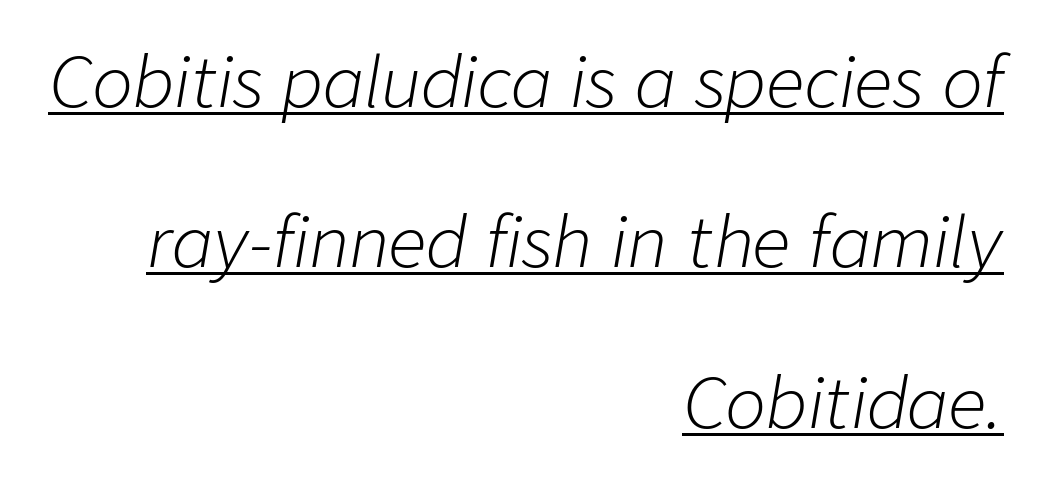
{"italic": "yes", "lean": "right", "slant_degrees": 9, "bold": "no", "weight": "light", "width": "normal", "stroke_contrast": "low", "x_height": "medium", "monospaced": "no", "underline": "yes", "align": "right", "line_spacing": "loose", "line_spacing_ratio": 2.36, "letter_spacing": "normal", "letter_spacing_em": 0.0, "glyph_px": 68}
